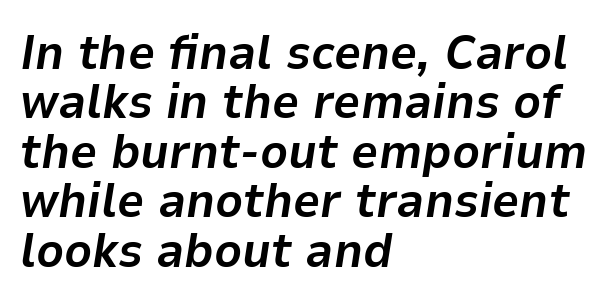
Q: Is the text bold? A: Yes.
Q: Is the text italic (slanted)? A: Yes, it leans right by about 9 degrees.
Q: Is the text underlined? A: No.
Q: How is the paragraph aligned? A: Left-aligned.
Q: Is the spacing between letters normal or unusually wide? A: Normal.
Q: Is the spacing between lines tight, normal or loose? A: Tight.
Q: Width (condensed, normal, or wide)? A: Normal.
Q: Stroke contrast? A: Low.
Q: x-height? A: Medium.
Q: Monospaced? A: No.
